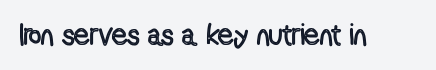
{"italic": "no", "width": "condensed", "x_height": "medium", "monospaced": "no", "underline": "no", "letter_spacing": "normal", "letter_spacing_em": 0.0, "glyph_px": 30}
